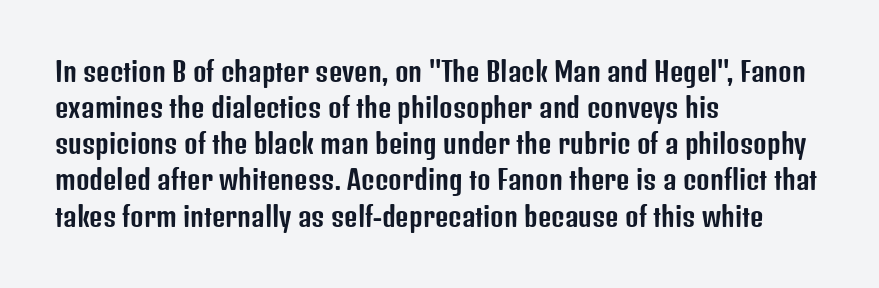
Q: Is the text italic (slanted)? A: No, it is upright.
Q: Is the text underlined? A: No.
Q: How is the paragraph aligned? A: Left-aligned.
Q: Is the spacing between letters normal or unusually wide? A: Normal.
Q: Is the spacing between lines tight, normal or loose? A: Normal.
